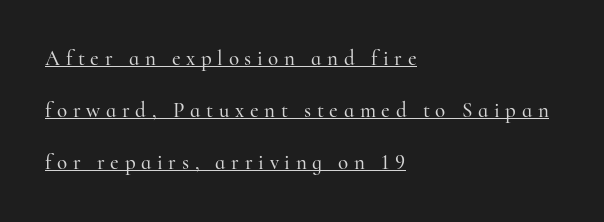
Q: Is the text italic (slanted)? A: No, it is upright.
Q: Is the text underlined? A: Yes.
Q: How is the paragraph aligned? A: Left-aligned.
Q: Is the spacing between letters normal or unusually wide? A: Unusually wide.
Q: Is the spacing between lines tight, normal or loose? A: Loose.
